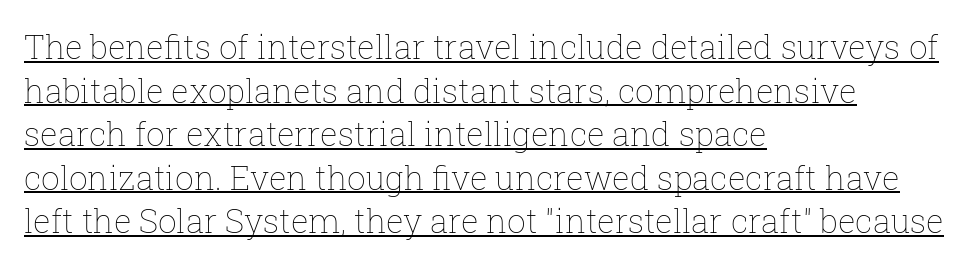
Q: Is the text bold? A: No.
Q: Is the text italic (slanted)? A: No, it is upright.
Q: Is the text underlined? A: Yes.
Q: How is the paragraph aligned? A: Left-aligned.
Q: Is the spacing between letters normal or unusually wide? A: Normal.
Q: Is the spacing between lines tight, normal or loose? A: Normal.
Q: Width (condensed, normal, or wide)? A: Normal.
Q: Stroke contrast? A: Low.
Q: x-height? A: Medium.
Q: Monospaced? A: No.
